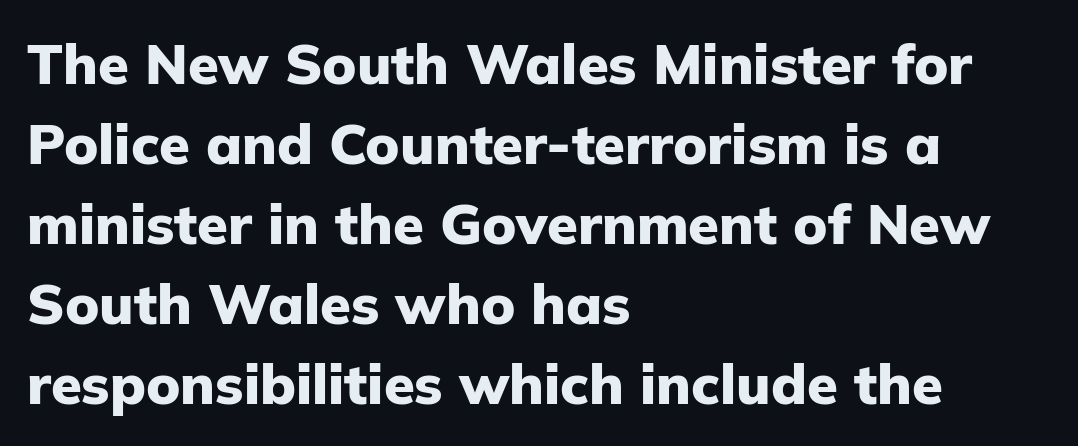
{"serif": "no", "italic": "no", "bold": "yes", "weight": "heavy", "width": "normal", "stroke_contrast": "low", "x_height": "medium", "monospaced": "no", "underline": "no", "align": "left", "line_spacing": "normal", "line_spacing_ratio": 1.43, "letter_spacing": "normal", "letter_spacing_em": 0.0, "glyph_px": 56}
